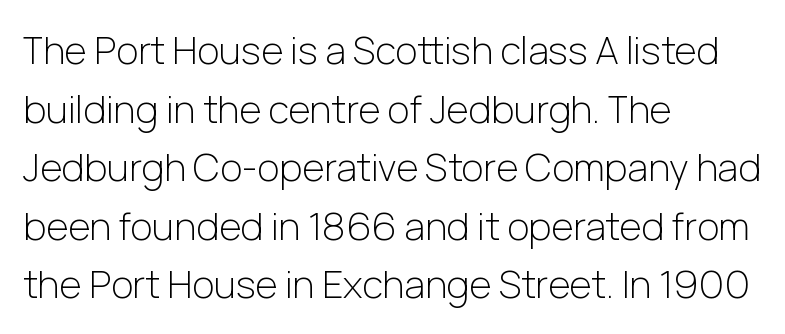
{"serif": "no", "italic": "no", "bold": "no", "weight": "light", "width": "normal", "stroke_contrast": "low", "x_height": "medium", "monospaced": "no", "underline": "no", "align": "left", "line_spacing": "normal", "line_spacing_ratio": 1.54, "letter_spacing": "normal", "letter_spacing_em": 0.0, "glyph_px": 38}
